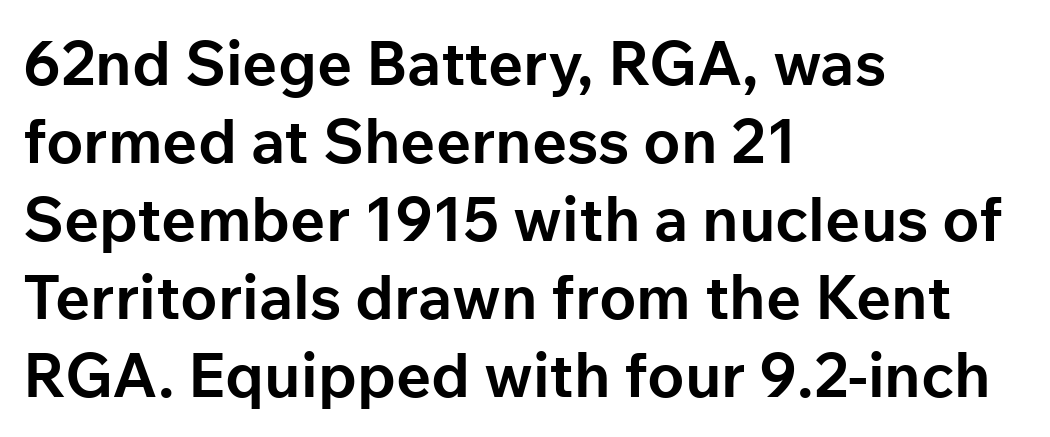
The image shows 61 px bold sans-serif type, upright; set left-aligned, normal line spacing (1.28x), normal letter spacing, not underlined; low stroke contrast and a medium x-height.
